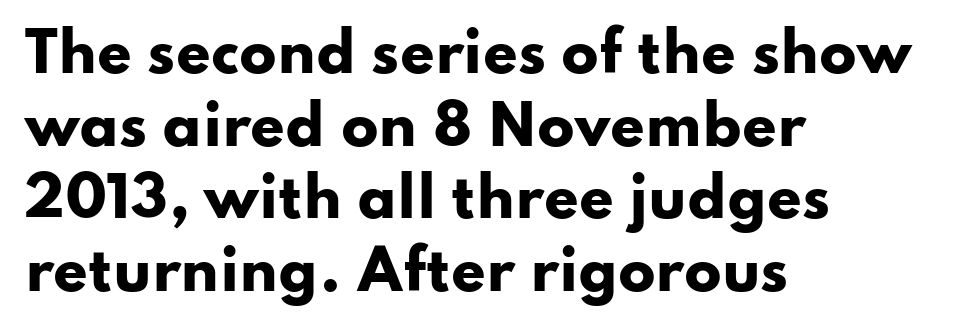
{"serif": "no", "italic": "no", "bold": "yes", "weight": "heavy", "width": "wide", "stroke_contrast": "low", "x_height": "small", "monospaced": "no", "underline": "no", "align": "left", "line_spacing": "normal", "line_spacing_ratio": 1.32, "letter_spacing": "normal", "letter_spacing_em": 0.0, "glyph_px": 55}
